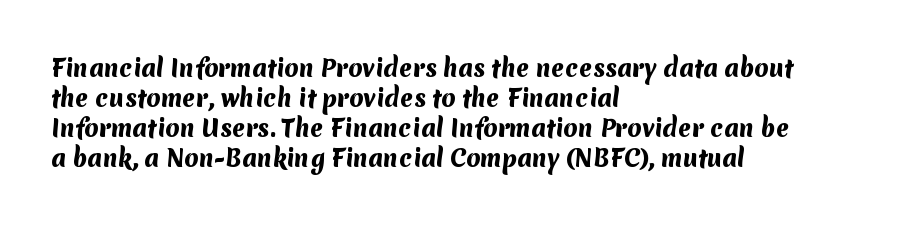
Glyph-to-glyph distance matches everyday printed text. These lines stack with their left ends in a neat column. A bare baseline throughout the passage. Baseline-to-baseline distance is the conventional proportion of letter height. The strokes are fattened all the way to bold.
